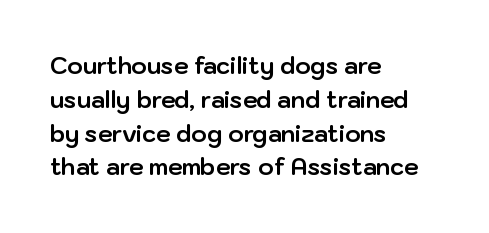
{"italic": "no", "bold": "yes", "underline": "no", "align": "left", "line_spacing": "normal", "line_spacing_ratio": 1.47, "letter_spacing": "normal", "letter_spacing_em": 0.0, "glyph_px": 23}
